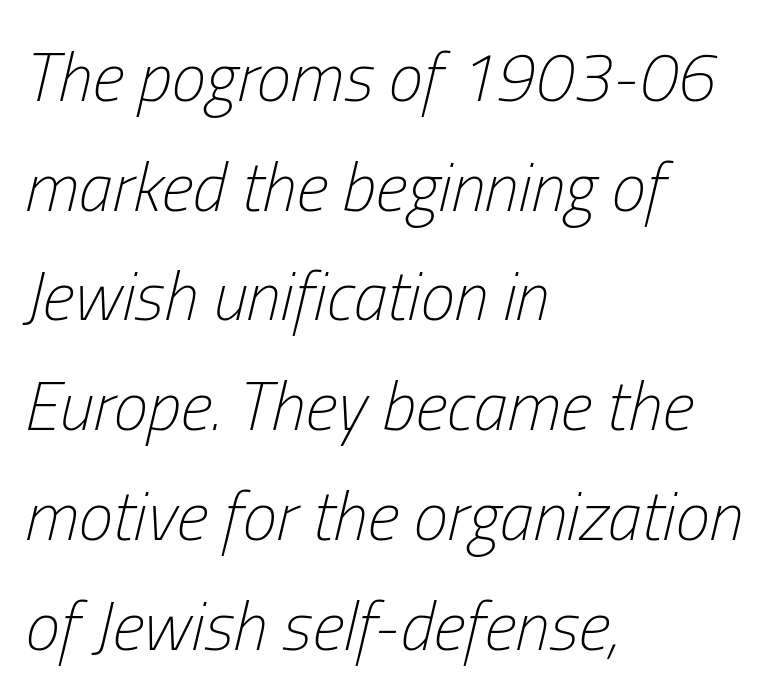
The image shows 69 px light, condensed type, italic (leaning right); set left-aligned, normal line spacing (1.59x), normal letter spacing, not underlined; low stroke contrast and a medium x-height.
